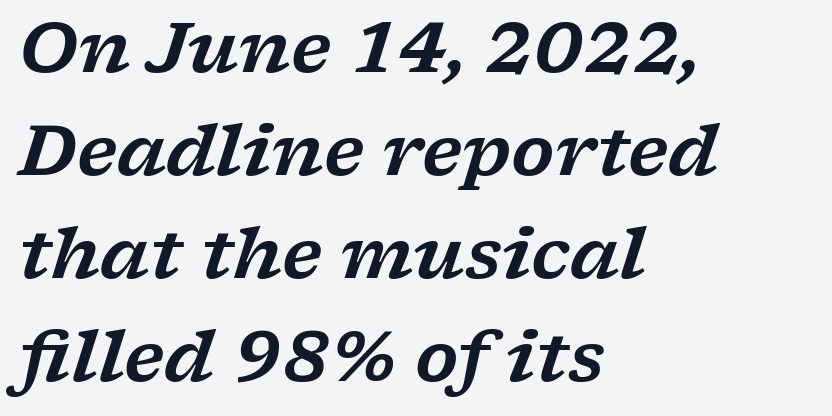
{"serif": "yes", "italic": "yes", "lean": "right", "slant_degrees": 17, "width": "wide", "stroke_contrast": "low", "x_height": "medium", "monospaced": "no", "underline": "no", "align": "left", "line_spacing": "normal", "line_spacing_ratio": 1.47, "letter_spacing": "normal", "letter_spacing_em": 0.0, "glyph_px": 70}
